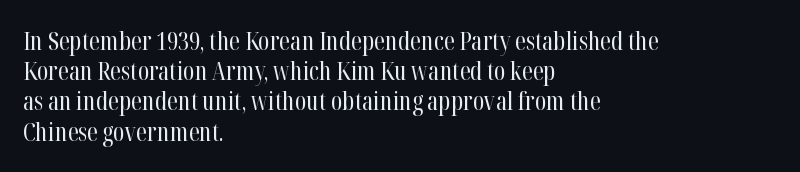
{"italic": "no", "bold": "no", "underline": "no", "align": "left", "line_spacing_ratio": 1.21, "letter_spacing": "normal", "letter_spacing_em": 0.0, "glyph_px": 25}
